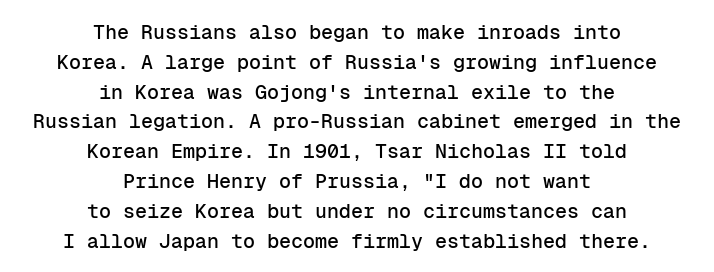
Q: Is the text italic (slanted)? A: No, it is upright.
Q: Is the text underlined? A: No.
Q: How is the paragraph aligned? A: Centered.
Q: Is the spacing between letters normal or unusually wide? A: Normal.
Q: Is the spacing between lines tight, normal or loose? A: Normal.
